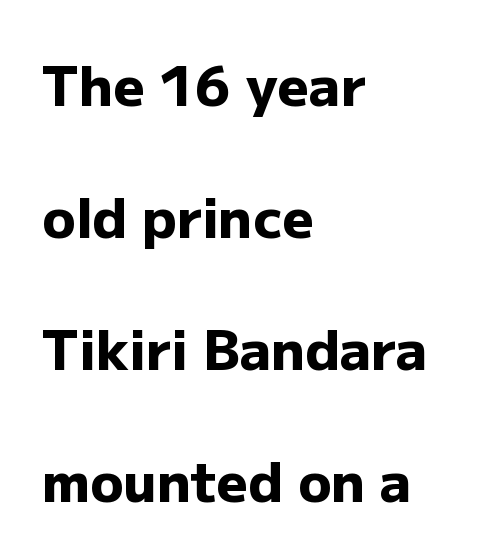
The image shows 55 px heavy sans-serif type, upright; set left-aligned, loose line spacing (2.4x), normal letter spacing, not underlined; low stroke contrast and a medium x-height.
